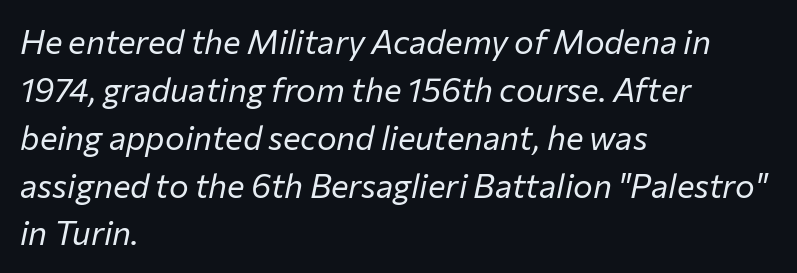
Q: Is the text bold? A: No.
Q: Is the text italic (slanted)? A: Yes, it leans right by about 12 degrees.
Q: Is the text underlined? A: No.
Q: How is the paragraph aligned? A: Left-aligned.
Q: Is the spacing between letters normal or unusually wide? A: Normal.
Q: Is the spacing between lines tight, normal or loose? A: Normal.
Q: Width (condensed, normal, or wide)? A: Normal.
Q: Stroke contrast? A: Low.
Q: x-height? A: Medium.
Q: Monospaced? A: No.
